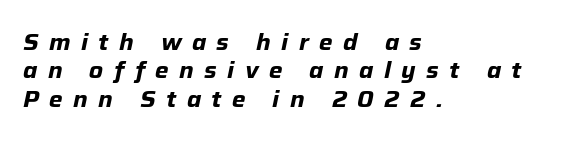
Q: Is the text bold? A: Yes.
Q: Is the text italic (slanted)? A: Yes, it leans right by about 12 degrees.
Q: Is the text underlined? A: No.
Q: How is the paragraph aligned? A: Left-aligned.
Q: Is the spacing between letters normal or unusually wide? A: Unusually wide.
